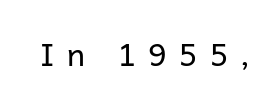
{"serif": "no", "italic": "no", "bold": "no", "weight": "regular", "width": "normal", "stroke_contrast": "low", "x_height": "medium", "monospaced": "no", "underline": "no", "letter_spacing": "wide", "letter_spacing_em": 0.4, "glyph_px": 31}
